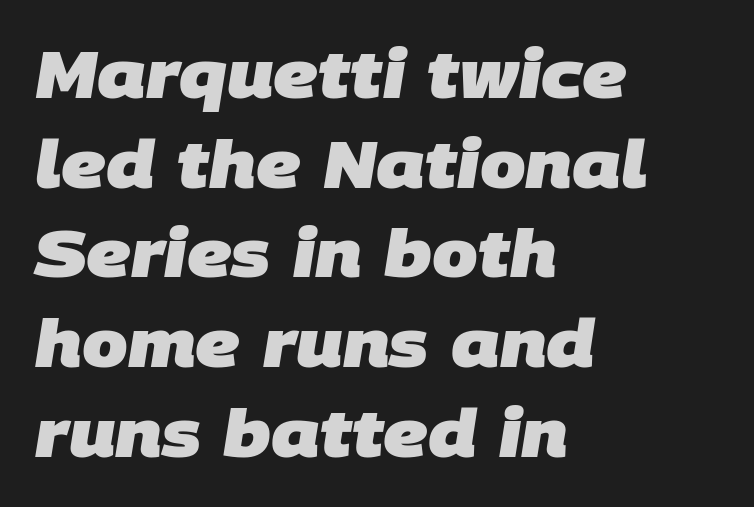
{"serif": "no", "bold": "yes", "weight": "heavy", "width": "normal", "stroke_contrast": "low", "x_height": "large", "monospaced": "no", "underline": "no", "align": "left", "line_spacing": "normal", "line_spacing_ratio": 1.38, "letter_spacing": "normal", "letter_spacing_em": 0.0, "glyph_px": 65}
